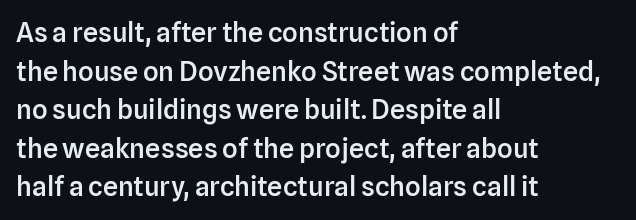
The rendering anchors every line to the left-hand side. The letters stand straight up with perfectly vertical stems. Baseline-to-baseline distance is the conventional proportion of letter height. The glyphs have the mass of a demibold cut, below bold.
